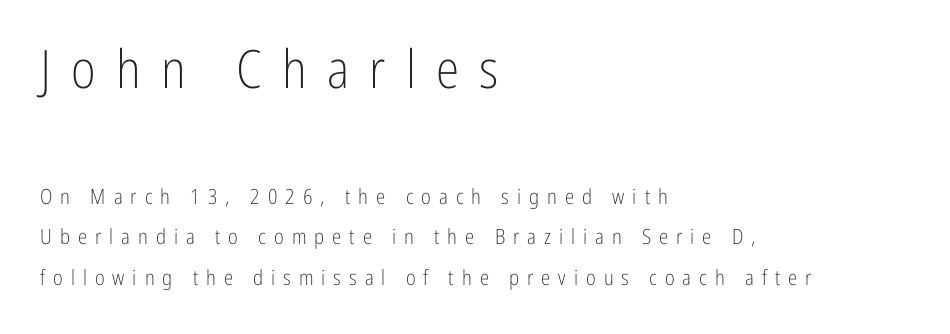
Q: Is the text bold? A: No.
Q: Is the text italic (slanted)? A: No, it is upright.
Q: Is the typeface a serif or a sans-serif typeface? A: Sans-serif.
Q: Is the text underlined? A: No.
Q: How is the paragraph aligned? A: Left-aligned.
Q: Is the spacing between letters normal or unusually wide? A: Unusually wide.
Q: Is the spacing between lines tight, normal or loose? A: Loose.
Q: Which block of text is set in a larger size, the first (top) or the second (bottom)? A: The first (top) one.
Q: Width (condensed, normal, or wide)? A: Condensed.
Q: Stroke contrast? A: Low.
Q: x-height? A: Medium.
Q: Monospaced? A: No.
